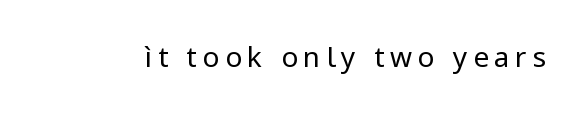
{"serif": "no", "italic": "no", "bold": "no", "weight": "regular", "width": "normal", "stroke_contrast": "low", "x_height": "medium", "monospaced": "no", "underline": "no", "letter_spacing": "wide", "letter_spacing_em": 0.2, "glyph_px": 28}
